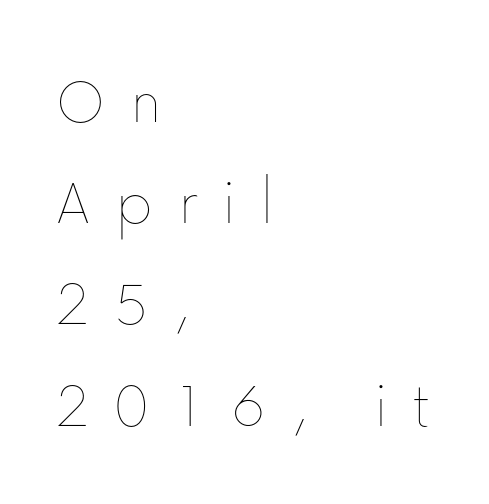
The image shows 67 px thin type, upright; set left-aligned, normal line spacing (1.51x), unusually wide letter spacing (+0.36 em), not underlined; low stroke contrast and a medium x-height.
